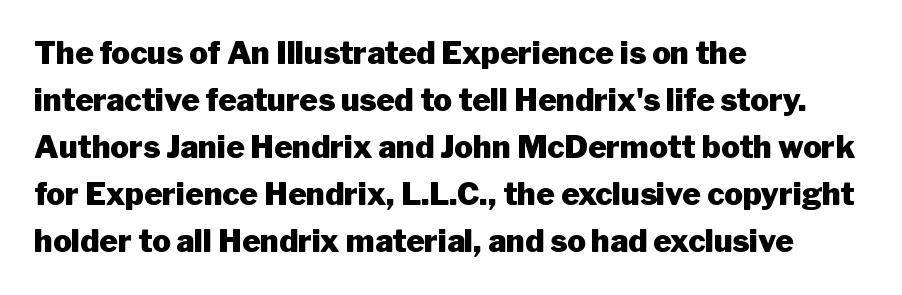
Q: Is the text bold? A: Yes.
Q: Is the text italic (slanted)? A: No, it is upright.
Q: Is the typeface a serif or a sans-serif typeface? A: Sans-serif.
Q: Is the text underlined? A: No.
Q: How is the paragraph aligned? A: Left-aligned.
Q: Is the spacing between letters normal or unusually wide? A: Normal.
Q: Is the spacing between lines tight, normal or loose? A: Normal.
Q: Width (condensed, normal, or wide)? A: Normal.
Q: Stroke contrast? A: Low.
Q: x-height? A: Medium.
Q: Monospaced? A: No.
